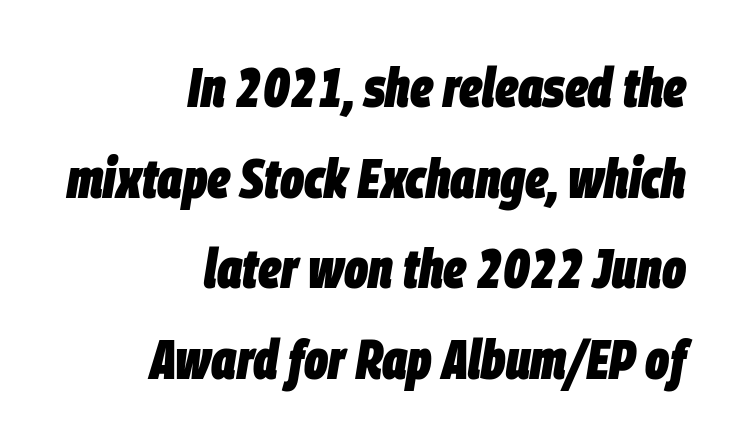
Q: Is the text bold? A: Yes.
Q: Is the text italic (slanted)? A: Yes, it leans right by about 9 degrees.
Q: Is the text underlined? A: No.
Q: How is the paragraph aligned? A: Right-aligned.
Q: Is the spacing between letters normal or unusually wide? A: Normal.
Q: Is the spacing between lines tight, normal or loose? A: Normal.
Q: Width (condensed, normal, or wide)? A: Condensed.
Q: Stroke contrast? A: Low.
Q: x-height? A: Large.
Q: Monospaced? A: No.
